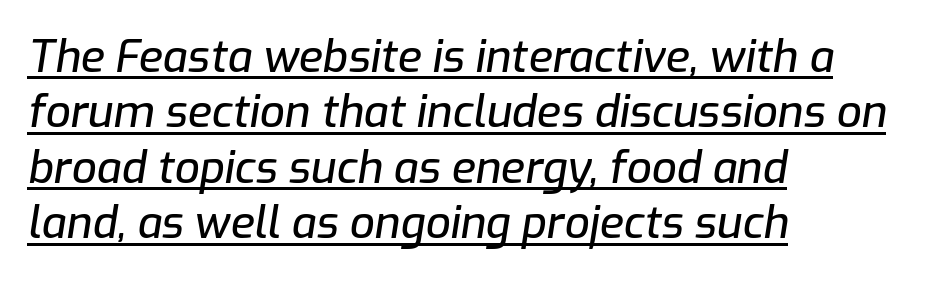
Typeset ragged right — the left edge is the straight one. This sample keeps an unexceptional amount of space between lines. Caption: lettering with a line underneath. Think of a printed novel: that variable character pitch is what you see here. Caption: standard tracking, unaltered.
